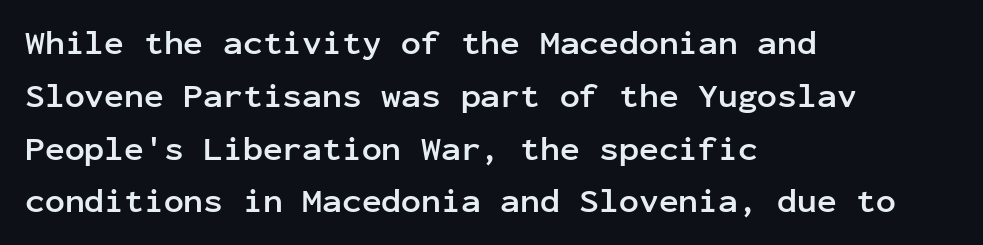
Strong, thick strokes mark this as bold type. This sample is left-justified, so line endings fall wherever the words run out. The string is rendered with underlining switched off. The passage shown has conventional tracking throughout. Fixed-width glyphs throughout — classic coding-font behaviour. This sample keeps an unexceptional amount of space between lines.
